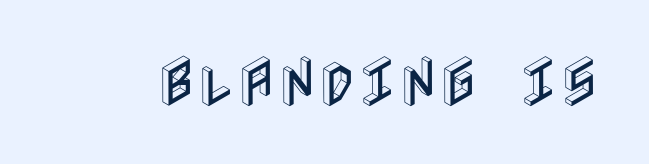
Lines of text with bare space underneath. Observe the ordinary spacing: letters are neighbours, not strangers. Italic? Not at all — the glyphs are vertical.
